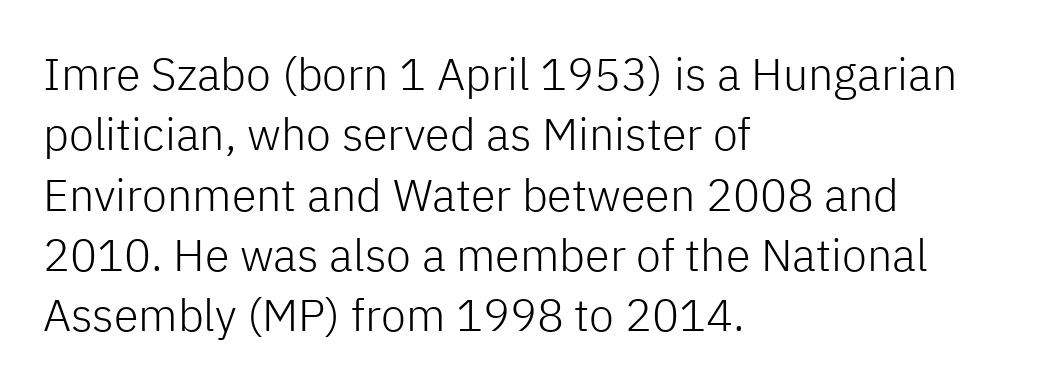
Note: no serifs on the glyphs. This sample has the flowing, uneven cadence of proportional lettering. A typesetter would call this zero additional tracking. Just letters on the line, the space beneath them empty. Summary of weight: not heavy and not bold.
